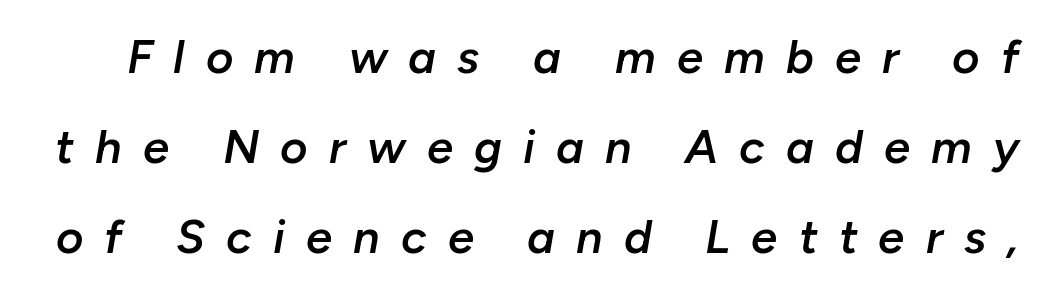
This sample has the flowing, uneven cadence of proportional lettering. It's the slanting kind of type. Substantial extra tracking has been applied to these lines. The passage shown is semibold, sitting just below true bold.
